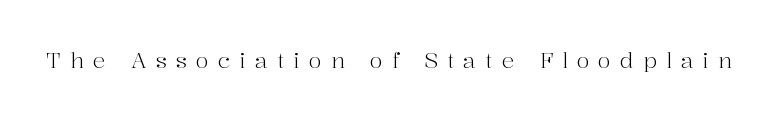
Q: Is the text bold? A: No.
Q: Is the text italic (slanted)? A: No, it is upright.
Q: Is the text underlined? A: No.
Q: Is the spacing between letters normal or unusually wide? A: Unusually wide.
